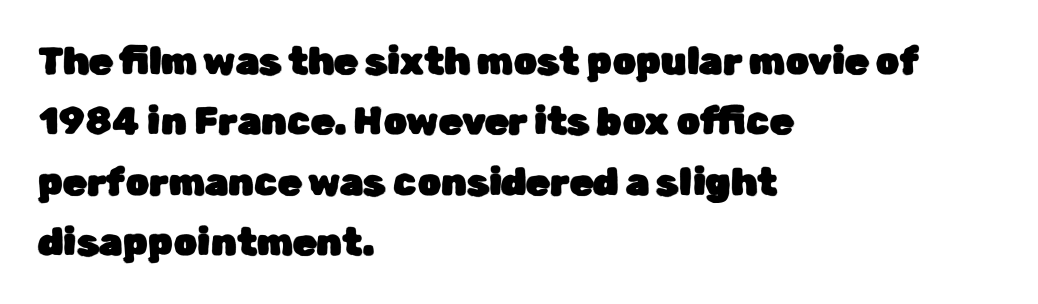
Font category for this specimen: sans-serif. The block of text has a typical density, with ordinary space between rows. The type is set solid horizontally, with unmodified tracking. The lettering stays uniformly vertical, giving the passage a roman look.
